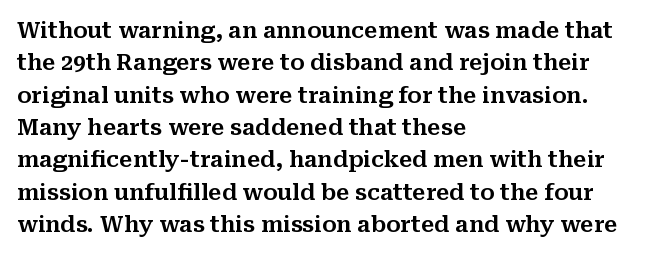
Bare-footed words on every line. The space between consecutive lines is moderate. Caption: standard tracking, unaltered. The lettering holds an erect, upright posture throughout. The text block is weighted toward the left margin, trailing off unevenly rightward.
